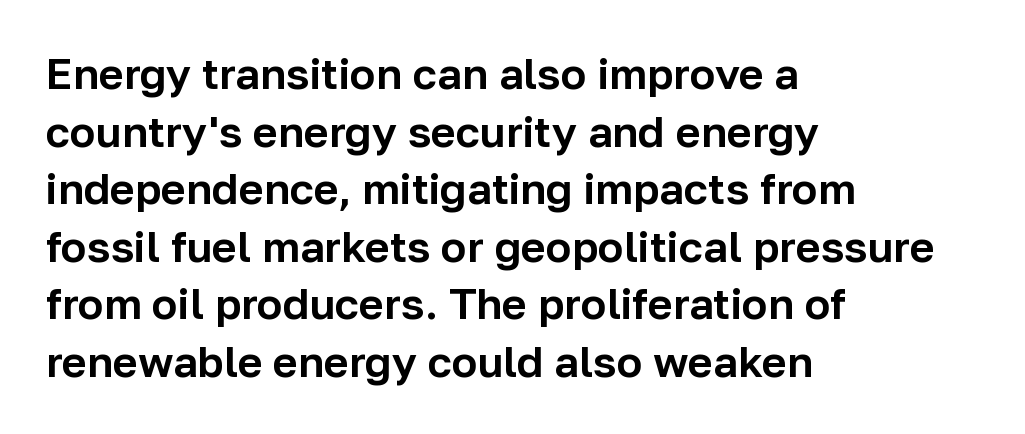
The image shows 43 px sans-serif type, upright; set left-aligned, normal line spacing (1.34x), normal letter spacing, not underlined; low stroke contrast and a medium x-height.
